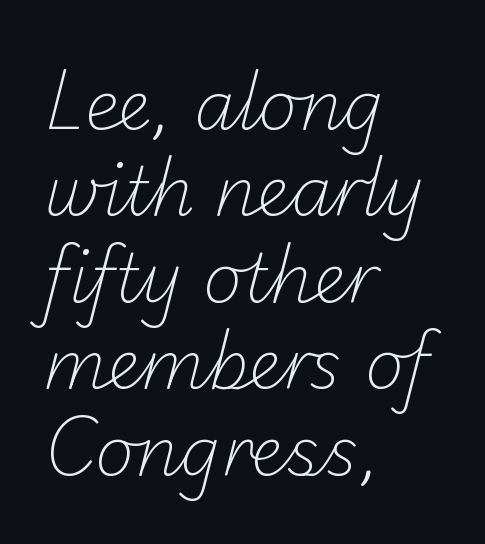
Q: Is the text bold? A: No.
Q: Is the typeface a serif or a sans-serif typeface? A: Sans-serif.
Q: Is the text underlined? A: No.
Q: How is the paragraph aligned? A: Left-aligned.
Q: Is the spacing between letters normal or unusually wide? A: Normal.
Q: Is the spacing between lines tight, normal or loose? A: Normal.
Q: Width (condensed, normal, or wide)? A: Normal.
Q: Stroke contrast? A: Low.
Q: x-height? A: Small.
Q: Monospaced? A: No.
